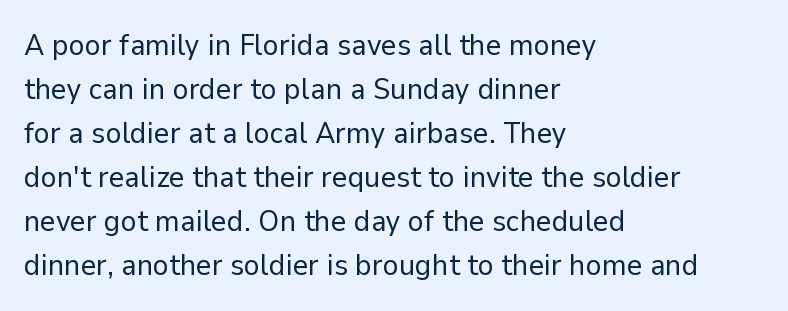
{"serif": "no", "italic": "no", "bold": "no", "weight": "regular", "width": "normal", "stroke_contrast": "low", "x_height": "medium", "monospaced": "no", "underline": "no", "align": "left", "line_spacing": "normal", "line_spacing_ratio": 1.47, "letter_spacing": "normal", "letter_spacing_em": 0.0, "glyph_px": 30}
